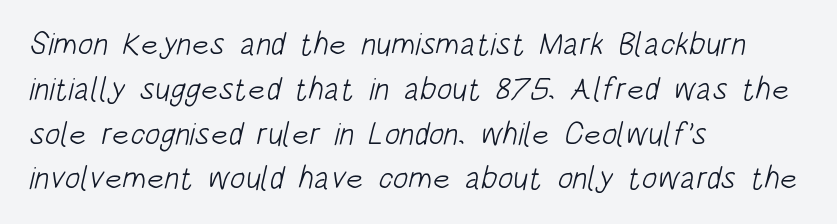
Q: Is the text bold? A: No.
Q: Is the typeface a serif or a sans-serif typeface? A: Sans-serif.
Q: Is the text underlined? A: No.
Q: How is the paragraph aligned? A: Left-aligned.
Q: Is the spacing between letters normal or unusually wide? A: Normal.
Q: Is the spacing between lines tight, normal or loose? A: Normal.
Q: Width (condensed, normal, or wide)? A: Condensed.
Q: Stroke contrast? A: Low.
Q: x-height? A: Large.
Q: Monospaced? A: No.
